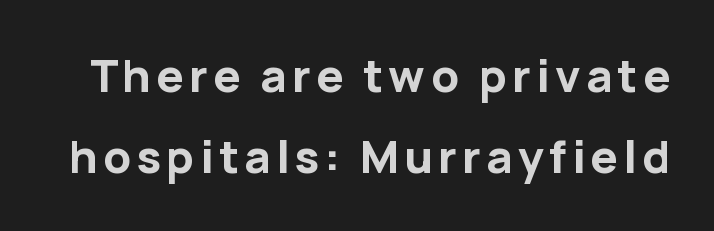
The image shows 45 px bold sans-serif type, upright; set line spacing 1.8x, not underlined; low stroke contrast and a medium x-height.
